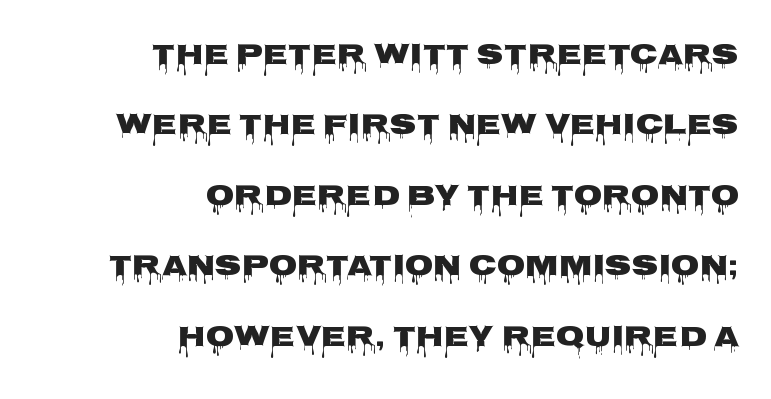
Q: Is the text bold? A: Yes.
Q: Is the text italic (slanted)? A: No, it is upright.
Q: Is the typeface a serif or a sans-serif typeface? A: Sans-serif.
Q: Is the text underlined? A: No.
Q: How is the paragraph aligned? A: Right-aligned.
Q: Is the spacing between letters normal or unusually wide? A: Normal.
Q: Is the spacing between lines tight, normal or loose? A: Loose.
Q: Width (condensed, normal, or wide)? A: Wide.
Q: Stroke contrast? A: Low.
Q: x-height? A: Large.
Q: Monospaced? A: No.
